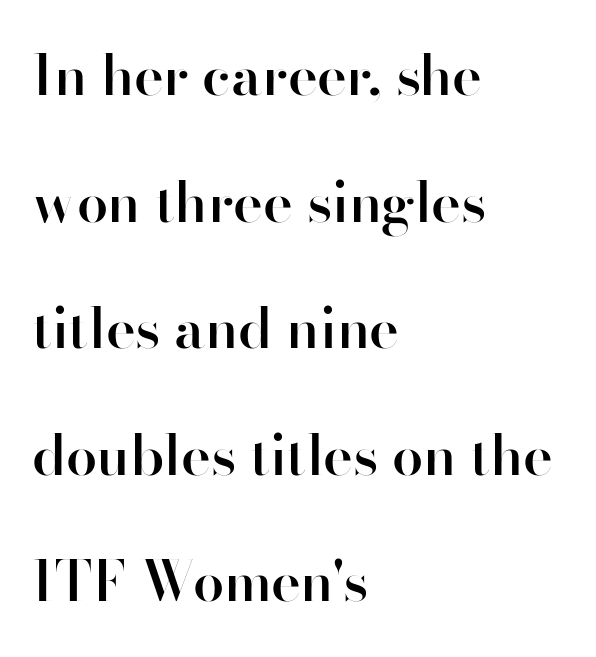
Q: Is the text bold? A: Semi-bold.
Q: Is the text italic (slanted)? A: No, it is upright.
Q: Is the typeface a serif or a sans-serif typeface? A: Sans-serif.
Q: Is the text underlined? A: No.
Q: How is the paragraph aligned? A: Left-aligned.
Q: Is the spacing between letters normal or unusually wide? A: Normal.
Q: Is the spacing between lines tight, normal or loose? A: Loose.
Q: Width (condensed, normal, or wide)? A: Normal.
Q: Stroke contrast? A: High.
Q: x-height? A: Small.
Q: Monospaced? A: No.
